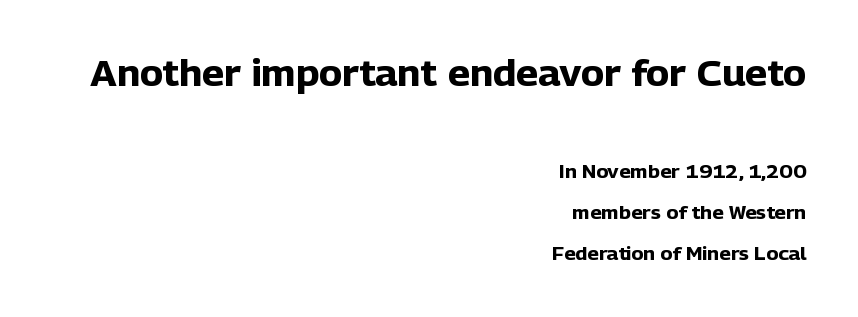
The letters in the upper block stand taller than those in the block below. Here the glyphs are tracked normally, forming tight word shapes. The words here are not underlined. The text block is weighted toward the right margin, trailing off unevenly leftward. Honestly, the rows look like they've been pulled way apart.
